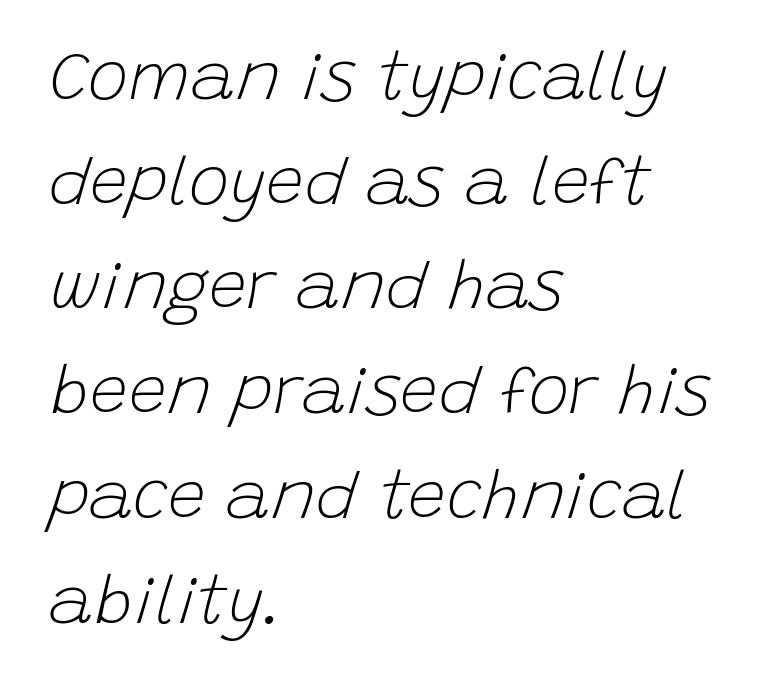
The image shows 68 px light type, italic (leaning right); set left-aligned, normal line spacing (1.54x), normal letter spacing, not underlined; low stroke contrast and a large x-height.
